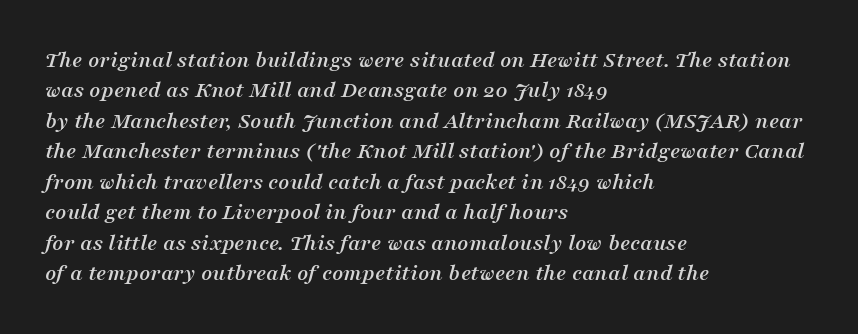
{"italic": "yes", "lean": "right", "slant_degrees": 16, "underline": "no", "align": "left", "line_spacing": "normal", "line_spacing_ratio": 1.27, "letter_spacing": "normal", "letter_spacing_em": 0.0, "glyph_px": 24}
